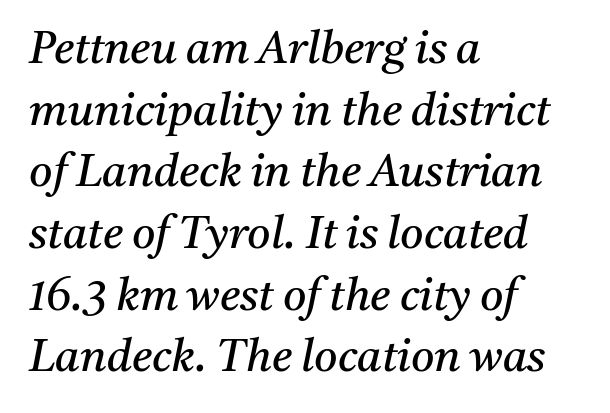
{"serif": "yes", "italic": "yes", "lean": "right", "slant_degrees": 11, "bold": "no", "weight": "regular", "width": "normal", "stroke_contrast": "medium", "x_height": "medium", "monospaced": "no", "underline": "no", "align": "left", "line_spacing": "normal", "line_spacing_ratio": 1.37, "letter_spacing": "normal", "letter_spacing_em": 0.0, "glyph_px": 45}
